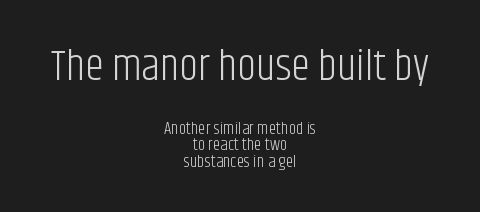
Q: Is the text bold? A: No.
Q: Is the text italic (slanted)? A: No, it is upright.
Q: Is the typeface a serif or a sans-serif typeface? A: Sans-serif.
Q: Is the text underlined? A: No.
Q: How is the paragraph aligned? A: Centered.
Q: Is the spacing between letters normal or unusually wide? A: Normal.
Q: Is the spacing between lines tight, normal or loose? A: Tight.
Q: Which block of text is set in a larger size, the first (top) or the second (bottom)? A: The first (top) one.
Q: Width (condensed, normal, or wide)? A: Condensed.
Q: Stroke contrast? A: Low.
Q: x-height? A: Large.
Q: Monospaced? A: No.
